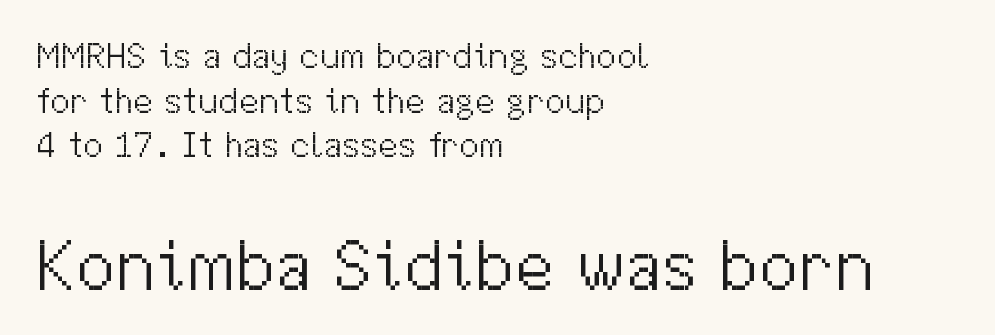
Q: Is the text bold? A: No.
Q: Is the text italic (slanted)? A: No, it is upright.
Q: Is the typeface a serif or a sans-serif typeface? A: Sans-serif.
Q: Is the text underlined? A: No.
Q: How is the paragraph aligned? A: Left-aligned.
Q: Is the spacing between letters normal or unusually wide? A: Normal.
Q: Which block of text is set in a larger size, the first (top) or the second (bottom)? A: The second (bottom) one.
Q: Width (condensed, normal, or wide)? A: Normal.
Q: Stroke contrast? A: Medium.
Q: x-height? A: Medium.
Q: Monospaced? A: No.
